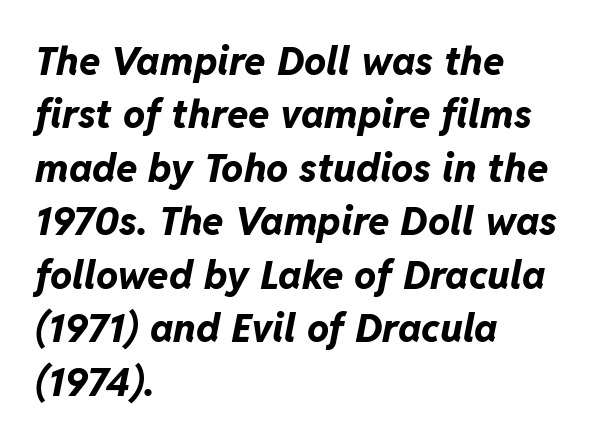
Q: Is the text bold? A: Yes.
Q: Is the text italic (slanted)? A: Yes, it leans right by about 11 degrees.
Q: Is the text underlined? A: No.
Q: How is the paragraph aligned? A: Left-aligned.
Q: Is the spacing between letters normal or unusually wide? A: Normal.
Q: Is the spacing between lines tight, normal or loose? A: Normal.
Q: Width (condensed, normal, or wide)? A: Normal.
Q: Stroke contrast? A: Low.
Q: x-height? A: Medium.
Q: Monospaced? A: No.
